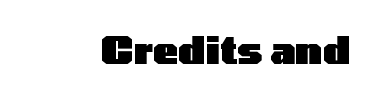
{"serif": "no", "italic": "no", "bold": "yes", "weight": "heavy", "width": "wide", "stroke_contrast": "low", "x_height": "medium", "monospaced": "no", "underline": "no", "letter_spacing": "normal", "letter_spacing_em": 0.0, "glyph_px": 38}
